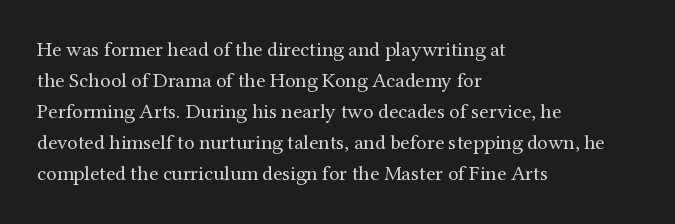
{"italic": "no", "bold": "no", "underline": "no", "align": "left", "line_spacing": "normal", "line_spacing_ratio": 1.48, "letter_spacing": "normal", "letter_spacing_em": 0.0, "glyph_px": 21}
